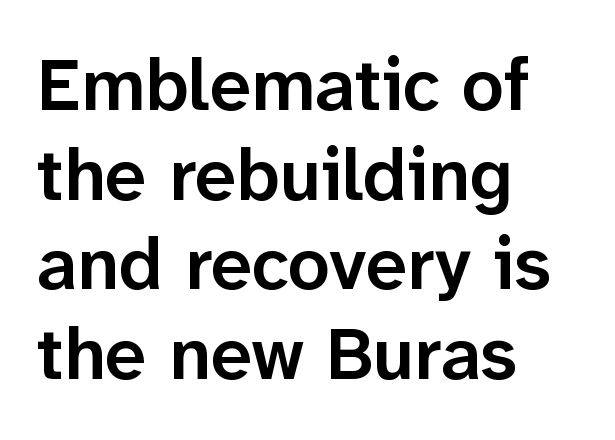
The passage is arranged the way most books set body copy — flush left. Nothing unusual about the tracking: characters are spaced as the font intends. The font is running at a semibold setting, under full bold. Bare-footed words on every line. The rendering uses natural spacing where letterforms have individual widths. Ordinary non-slanted type is in use.
